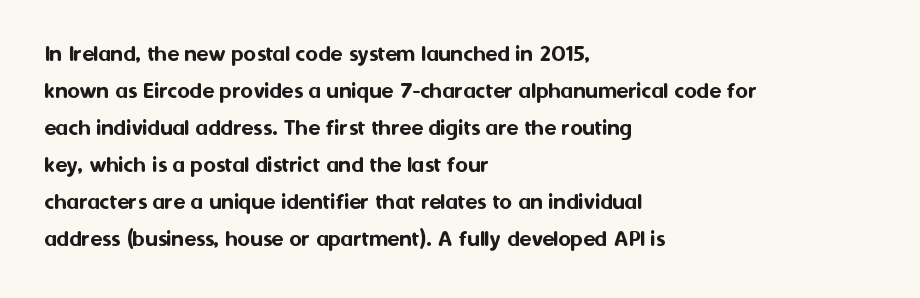
Q: Is the text italic (slanted)? A: No, it is upright.
Q: Is the text underlined? A: No.
Q: How is the paragraph aligned? A: Left-aligned.
Q: Is the spacing between letters normal or unusually wide? A: Normal.
Q: Is the spacing between lines tight, normal or loose? A: Normal.
